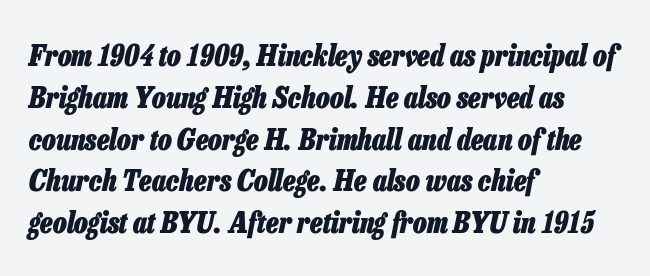
{"italic": "yes", "lean": "right", "slant_degrees": 13, "bold": "yes", "weight": "heavy", "width": "condensed", "stroke_contrast": "low", "x_height": "medium", "monospaced": "no", "underline": "no", "align": "left", "line_spacing": "normal", "line_spacing_ratio": 1.44, "letter_spacing": "normal", "letter_spacing_em": 0.0, "glyph_px": 29}
